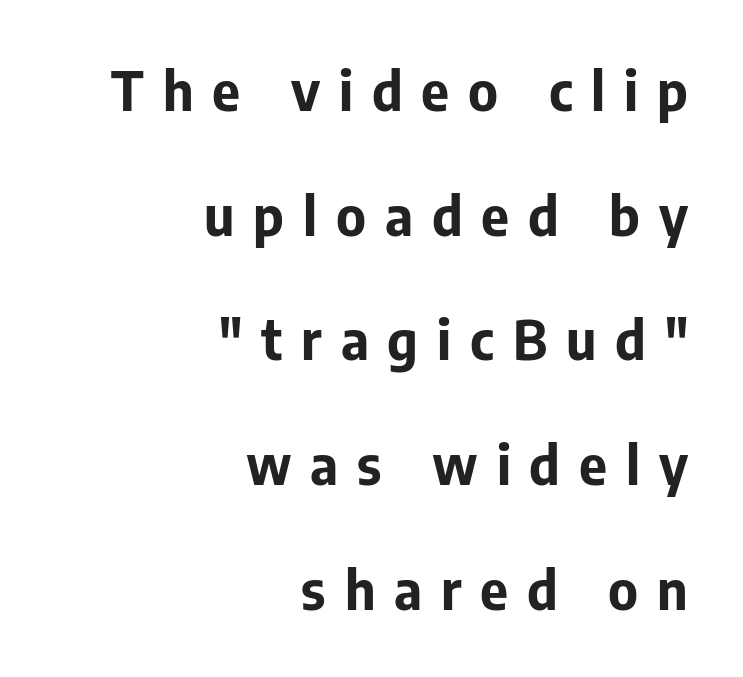
The image shows 54 px bold sans-serif type, upright; set right-aligned, loose line spacing (2.31x), unusually wide letter spacing (+0.35 em), not underlined; low stroke contrast and a medium x-height.
